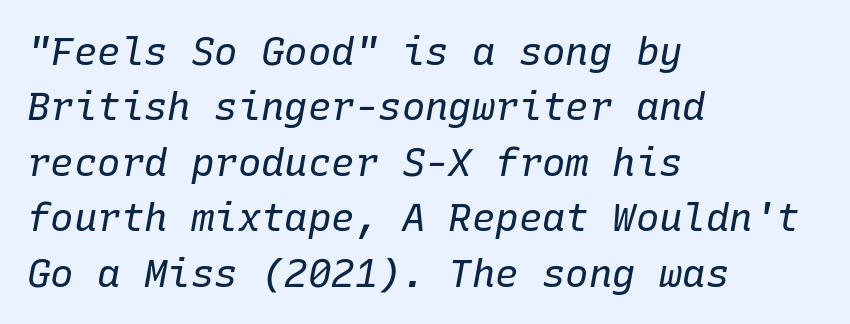
The image shows 39 px regular-weight type, italic (leaning right), monospaced; set left-aligned, normal line spacing (1.42x), normal letter spacing, not underlined; low stroke contrast and a medium x-height.
